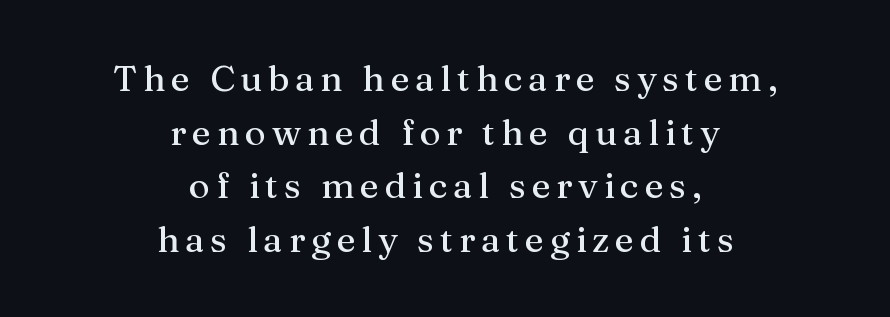
Q: Is the text italic (slanted)? A: No, it is upright.
Q: Is the typeface a serif or a sans-serif typeface? A: Serif.
Q: Is the text underlined? A: No.
Q: How is the paragraph aligned? A: Centered.
Q: Is the spacing between lines tight, normal or loose? A: Normal.
Q: Width (condensed, normal, or wide)? A: Normal.
Q: Stroke contrast? A: Medium.
Q: x-height? A: Medium.
Q: Monospaced? A: No.
